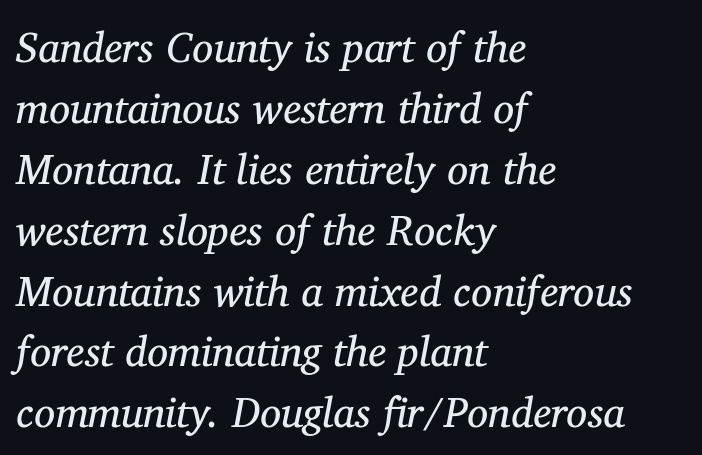
Q: Is the text bold? A: No.
Q: Is the text italic (slanted)? A: Yes, it leans right by about 11 degrees.
Q: Is the typeface a serif or a sans-serif typeface? A: Serif.
Q: Is the text underlined? A: No.
Q: How is the paragraph aligned? A: Left-aligned.
Q: Is the spacing between letters normal or unusually wide? A: Normal.
Q: Is the spacing between lines tight, normal or loose? A: Normal.
Q: Width (condensed, normal, or wide)? A: Normal.
Q: Stroke contrast? A: Medium.
Q: x-height? A: Medium.
Q: Monospaced? A: No.
